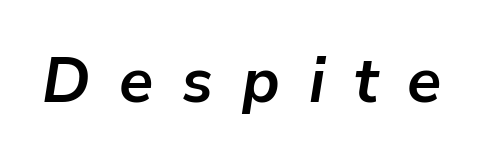
The letters are bold, with thick, heavy strokes. The face used here is proportionally spaced, like ordinary book or web type. A typesetter would mark this as italic. The tracking reads as deliberately expanded to a designer's eye. Underline: absent.
